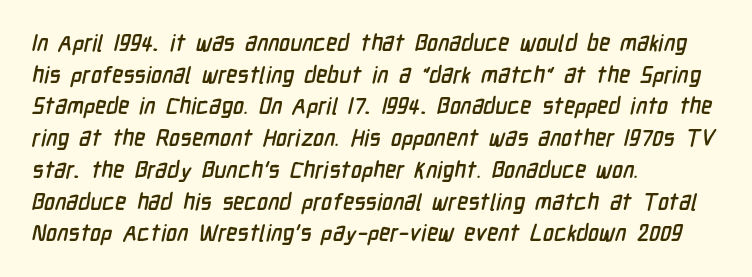
Q: Is the text underlined? A: No.
Q: How is the paragraph aligned? A: Left-aligned.
Q: Is the spacing between letters normal or unusually wide? A: Normal.
Q: Is the spacing between lines tight, normal or loose? A: Normal.
